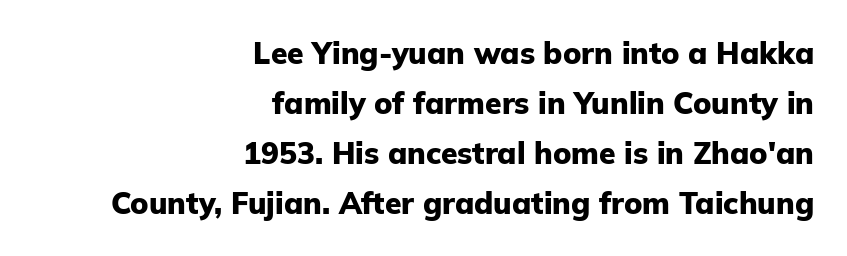
{"serif": "no", "italic": "no", "bold": "yes", "weight": "heavy", "width": "normal", "stroke_contrast": "low", "x_height": "medium", "monospaced": "no", "underline": "no", "align": "right", "line_spacing": "normal", "line_spacing_ratio": 1.67, "letter_spacing": "normal", "letter_spacing_em": 0.0, "glyph_px": 30}
